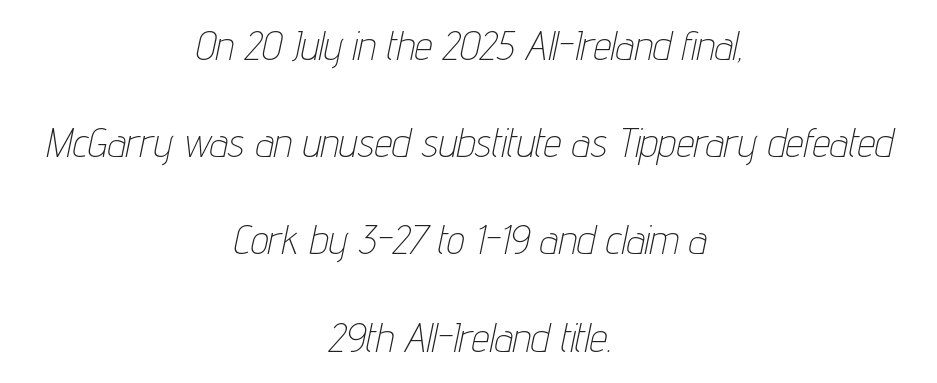
Q: Is the text bold? A: No.
Q: Is the text italic (slanted)? A: Yes, it leans right by about 12 degrees.
Q: Is the text underlined? A: No.
Q: How is the paragraph aligned? A: Centered.
Q: Is the spacing between letters normal or unusually wide? A: Normal.
Q: Is the spacing between lines tight, normal or loose? A: Loose.
Q: Width (condensed, normal, or wide)? A: Condensed.
Q: Stroke contrast? A: Low.
Q: x-height? A: Medium.
Q: Monospaced? A: No.
